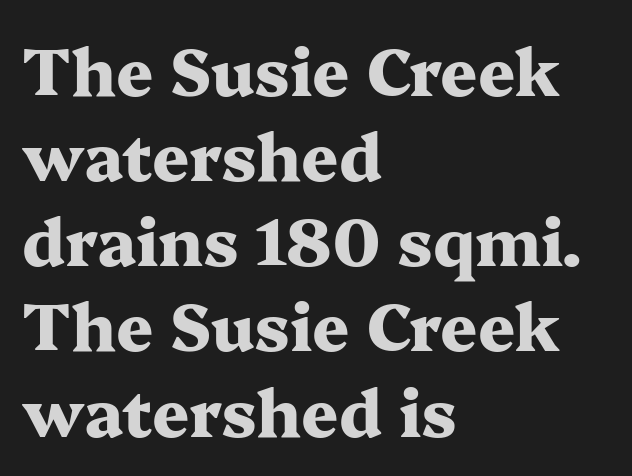
Examine the stroke ends and you'll spot serifs. The type sits square on the baseline with zero lean. A bare baseline throughout the passage. Students, observe: this is what conventionally led text looks like. Note the varied advance widths — an 'i' is clearly narrower than an 'm'. Thick stems and heavy bowls — unmistakably bold.
